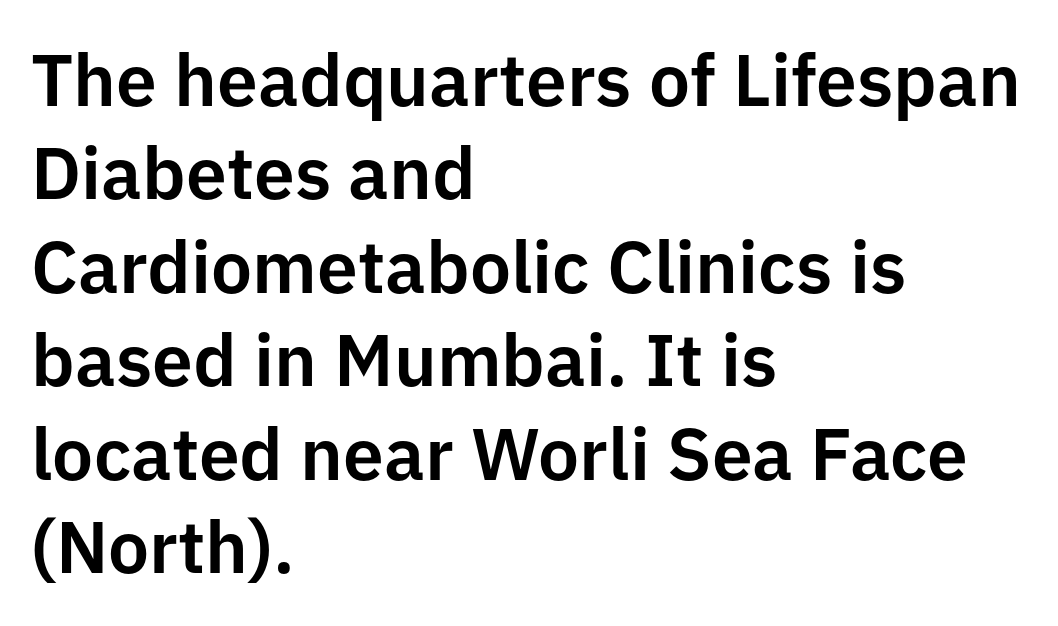
{"serif": "no", "italic": "no", "width": "normal", "stroke_contrast": "low", "x_height": "medium", "monospaced": "no", "underline": "no", "align": "left", "line_spacing": "normal", "line_spacing_ratio": 1.28, "letter_spacing": "normal", "letter_spacing_em": 0.0, "glyph_px": 73}
